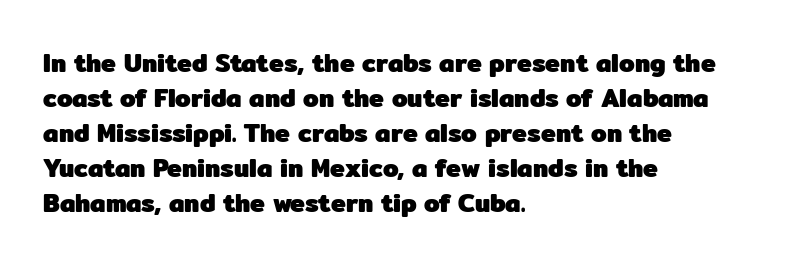
Q: Is the text bold? A: Yes.
Q: Is the text italic (slanted)? A: No, it is upright.
Q: Is the text underlined? A: No.
Q: How is the paragraph aligned? A: Left-aligned.
Q: Is the spacing between letters normal or unusually wide? A: Normal.
Q: Is the spacing between lines tight, normal or loose? A: Normal.
